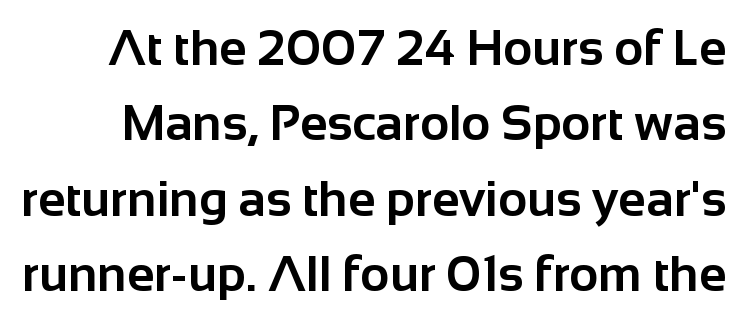
Q: Is the text bold? A: Yes.
Q: Is the text italic (slanted)? A: No, it is upright.
Q: Is the typeface a serif or a sans-serif typeface? A: Sans-serif.
Q: Is the text underlined? A: No.
Q: Is the spacing between letters normal or unusually wide? A: Normal.
Q: Is the spacing between lines tight, normal or loose? A: Normal.
Q: Width (condensed, normal, or wide)? A: Normal.
Q: Stroke contrast? A: Low.
Q: x-height? A: Medium.
Q: Monospaced? A: No.
